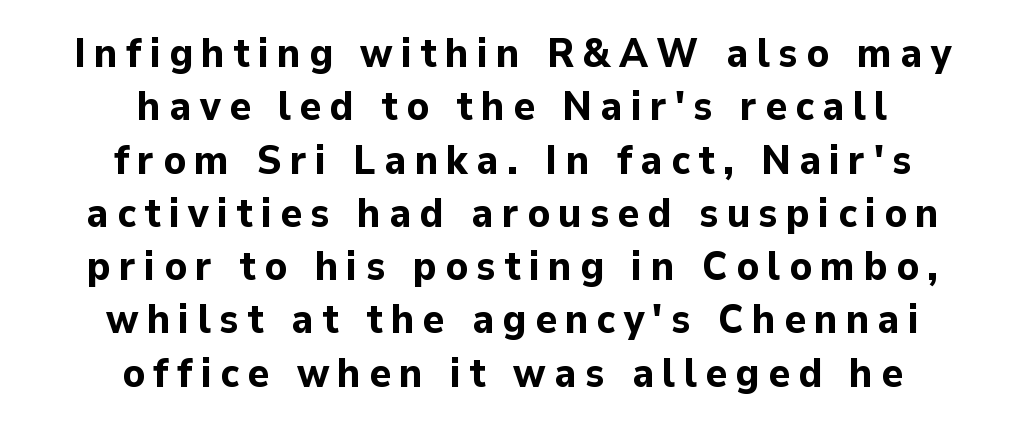
Q: Is the text bold? A: Yes.
Q: Is the text italic (slanted)? A: No, it is upright.
Q: Is the typeface a serif or a sans-serif typeface? A: Sans-serif.
Q: Is the text underlined? A: No.
Q: How is the paragraph aligned? A: Centered.
Q: Is the spacing between letters normal or unusually wide? A: Unusually wide.
Q: Is the spacing between lines tight, normal or loose? A: Normal.
Q: Width (condensed, normal, or wide)? A: Normal.
Q: Stroke contrast? A: Low.
Q: x-height? A: Medium.
Q: Monospaced? A: No.
